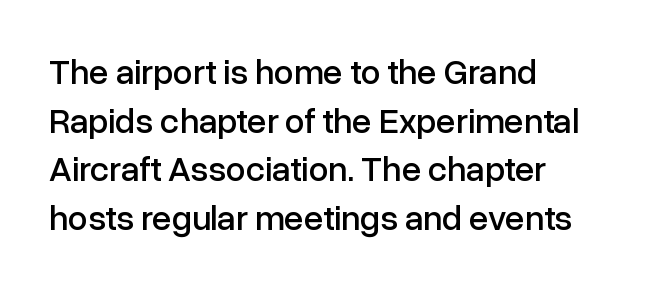
Q: Is the text italic (slanted)? A: No, it is upright.
Q: Is the typeface a serif or a sans-serif typeface? A: Sans-serif.
Q: Is the text underlined? A: No.
Q: How is the paragraph aligned? A: Left-aligned.
Q: Is the spacing between letters normal or unusually wide? A: Normal.
Q: Is the spacing between lines tight, normal or loose? A: Normal.
Q: Width (condensed, normal, or wide)? A: Normal.
Q: Stroke contrast? A: Low.
Q: x-height? A: Medium.
Q: Monospaced? A: No.
